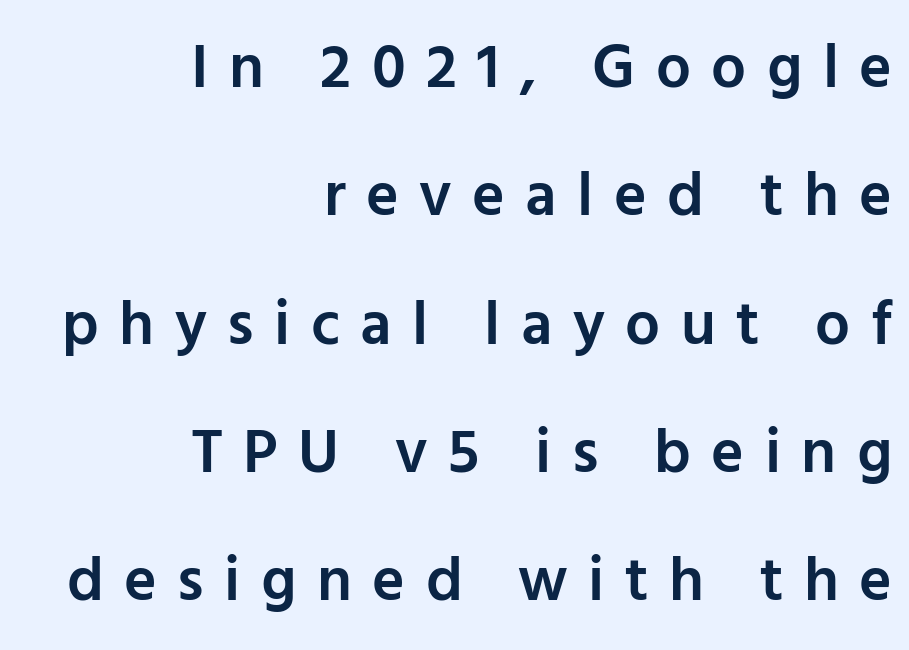
Which margin do the lines hug? The right one — the left edge is uneven. The passage shown is typed in a proportional face where columns would drift. Display-style spreading of the glyphs; the letterfit is very open. Decoration check: the copy has no underline.
